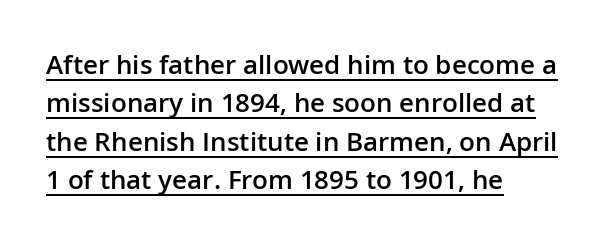
Students, note that the glyphs here touch the page at normal intervals. These lines carry some extra weight — a demibold, not a full bold. Does the leading feel generous? No, just average. The setting favours the left margin, as ordinary paragraphs usually do. The type sits square on the baseline with zero lean.
